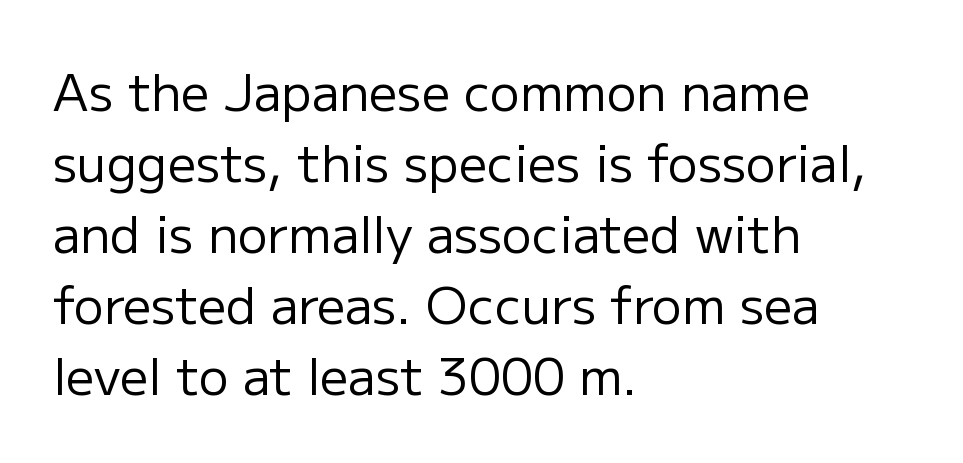
Bold? No — there's no thickening of the strokes. The font family rendered here belongs to the sans-serif group. The setting favours the left margin, as ordinary paragraphs usually do. This is roman type, the default non-slanted kind. Is there much room between lines? A standard amount, neither cramped nor airy. Short note: letters normally spaced.
